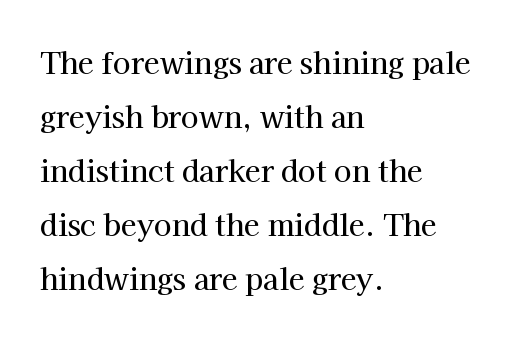
{"serif": "yes", "italic": "no", "width": "normal", "stroke_contrast": "high", "x_height": "medium", "monospaced": "no", "underline": "no", "align": "left", "line_spacing_ratio": 1.86, "letter_spacing": "normal", "letter_spacing_em": 0.0, "glyph_px": 29}
